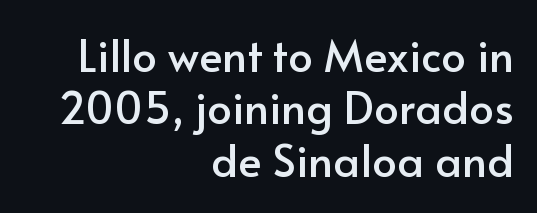
The image shows 44 px sans-serif type, upright; set right-aligned, line spacing 1.19x, normal letter spacing, not underlined; low stroke contrast and a small x-height.
